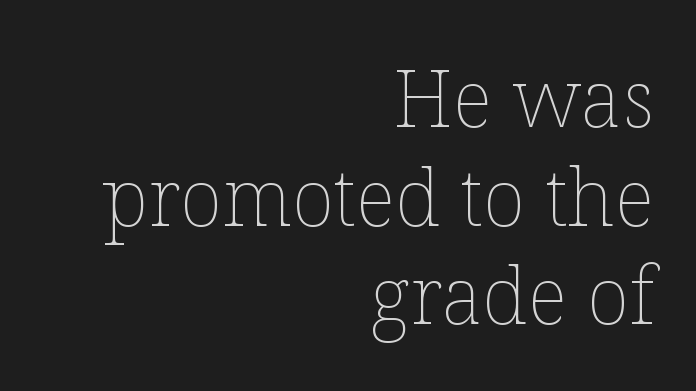
The image shows 79 px thin type, upright; set right-aligned, normal line spacing (1.25x), normal letter spacing, not underlined; low stroke contrast and a medium x-height.
